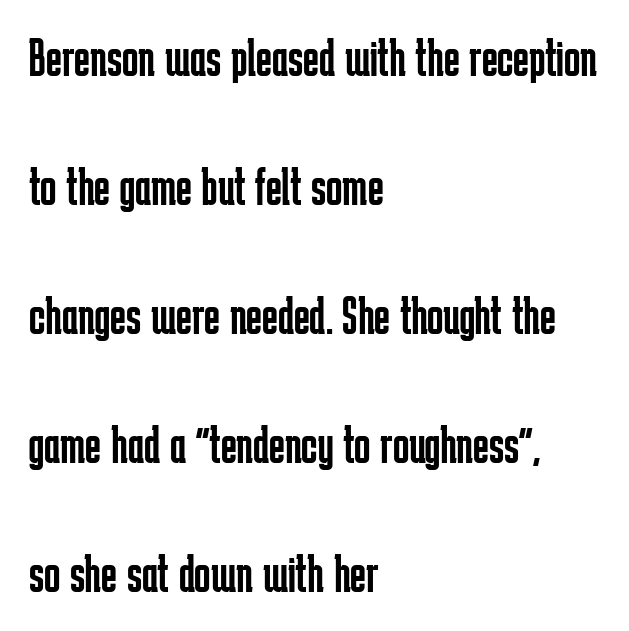
{"serif": "no", "italic": "no", "bold": "no", "weight": "regular", "width": "condensed", "stroke_contrast": "low", "x_height": "medium", "monospaced": "no", "underline": "no", "align": "left", "line_spacing": "loose", "line_spacing_ratio": 2.39, "letter_spacing": "normal", "letter_spacing_em": 0.0, "glyph_px": 54}
